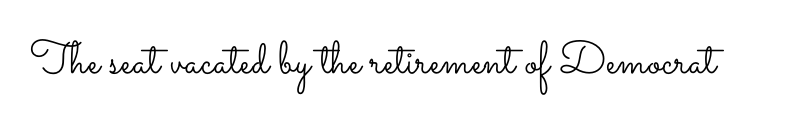
Compared with a typical body face, this is equally light or lighter still. Standard letterfit; no display-style spreading of the glyphs. Lines of text with bare space underneath. Here the designer chose a conventional face with non-uniform glyph widths.
